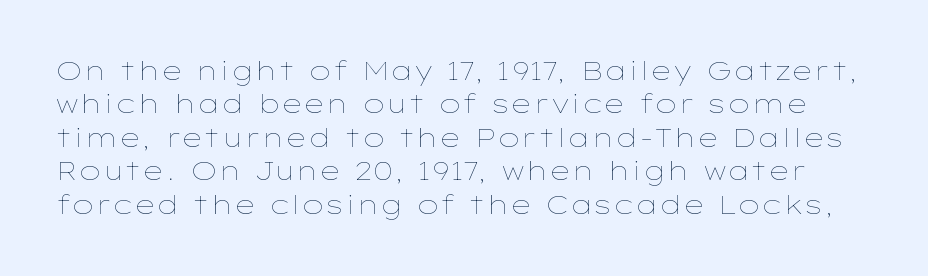
{"italic": "no", "bold": "no", "underline": "no", "line_spacing": "normal", "line_spacing_ratio": 1.34, "letter_spacing": "normal", "letter_spacing_em": 0.0, "glyph_px": 25}
